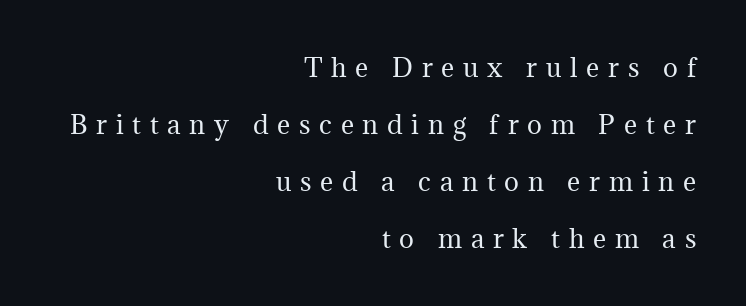
Q: Is the text bold? A: No.
Q: Is the text italic (slanted)? A: No, it is upright.
Q: Is the text underlined? A: No.
Q: How is the paragraph aligned? A: Right-aligned.
Q: Is the spacing between letters normal or unusually wide? A: Unusually wide.
Q: Is the spacing between lines tight, normal or loose? A: Loose.
